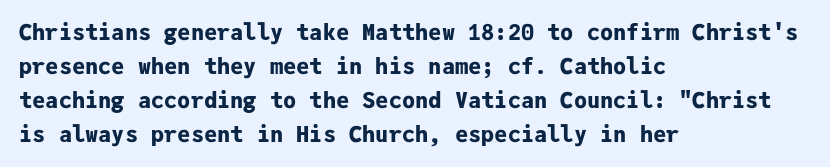
{"italic": "no", "bold": "yes", "underline": "no", "align": "left", "line_spacing": "normal", "line_spacing_ratio": 1.55, "letter_spacing": "normal", "letter_spacing_em": 0.0, "glyph_px": 22}
